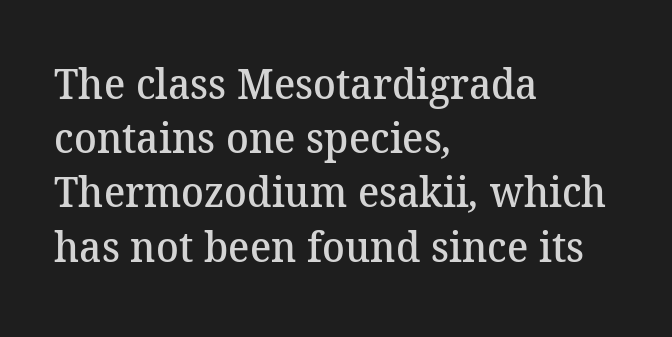
Students, this is semibold: more ink than regular, less than bold. Spacing verdict: proportional, widths tailored to each character. The space directly below the letters is spotless. One glance says typical: line gaps are just what's usual. The typesetter chose a ragged-right arrangement here. Old-style or modern, the face here clearly has serifs.
